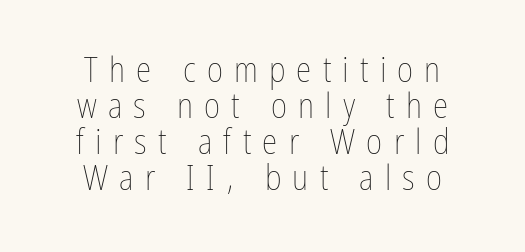
Q: Is the text bold? A: No.
Q: Is the text italic (slanted)? A: No, it is upright.
Q: Is the text underlined? A: No.
Q: How is the paragraph aligned? A: Centered.
Q: Is the spacing between letters normal or unusually wide? A: Unusually wide.
Q: Is the spacing between lines tight, normal or loose? A: Tight.
Q: Width (condensed, normal, or wide)? A: Condensed.
Q: Stroke contrast? A: Low.
Q: x-height? A: Medium.
Q: Monospaced? A: No.
